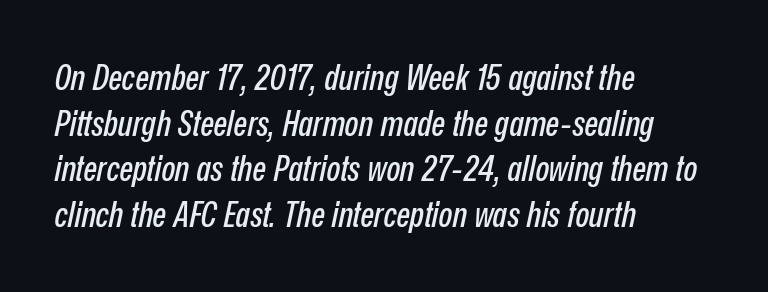
Q: Is the text italic (slanted)? A: Yes, it leans right by about 12 degrees.
Q: Is the text underlined? A: No.
Q: How is the paragraph aligned? A: Left-aligned.
Q: Is the spacing between letters normal or unusually wide? A: Normal.
Q: Is the spacing between lines tight, normal or loose? A: Normal.
Q: Width (condensed, normal, or wide)? A: Condensed.
Q: Stroke contrast? A: Low.
Q: x-height? A: Medium.
Q: Monospaced? A: No.
